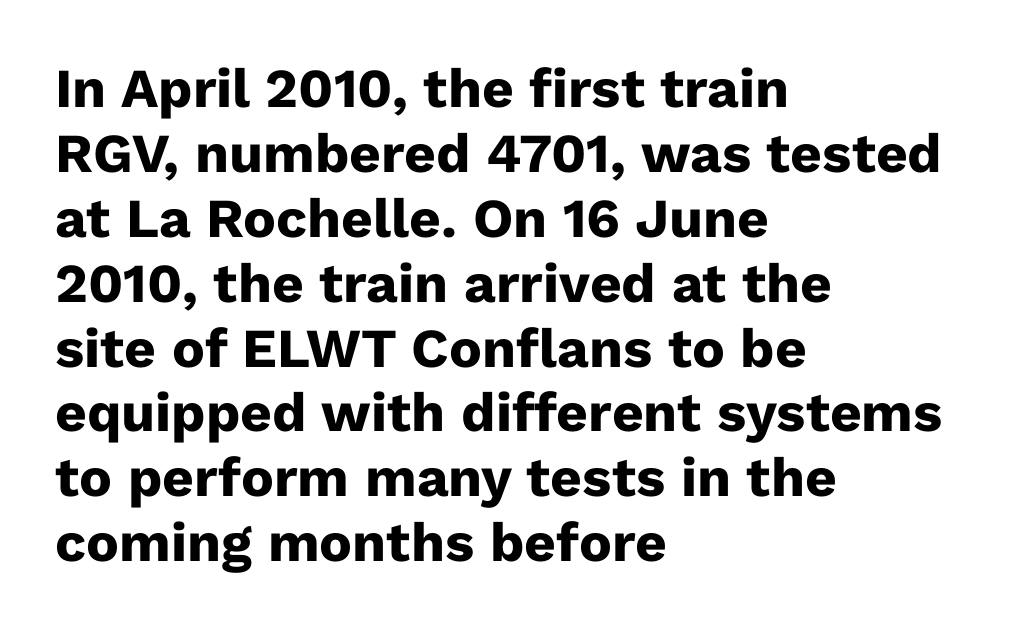
{"serif": "no", "italic": "no", "bold": "yes", "weight": "heavy", "width": "normal", "stroke_contrast": "low", "x_height": "medium", "monospaced": "no", "underline": "no", "align": "left", "line_spacing_ratio": 1.18, "letter_spacing": "normal", "letter_spacing_em": 0.0, "glyph_px": 55}
